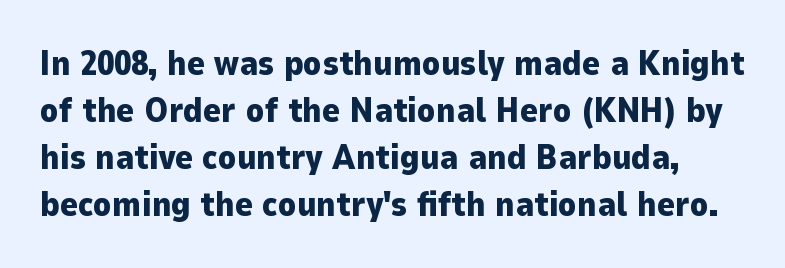
{"serif": "no", "italic": "no", "bold": "yes", "weight": "heavy", "width": "normal", "stroke_contrast": "low", "x_height": "medium", "monospaced": "no", "underline": "no", "line_spacing": "normal", "line_spacing_ratio": 1.38, "letter_spacing": "normal", "letter_spacing_em": 0.0, "glyph_px": 34}
